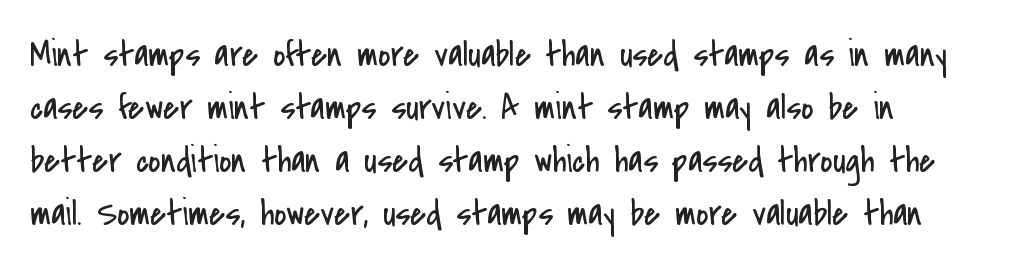
{"serif": "no", "italic": "no", "bold": "no", "weight": "regular", "width": "condensed", "stroke_contrast": "low", "x_height": "small", "monospaced": "no", "underline": "no", "line_spacing": "normal", "line_spacing_ratio": 1.43, "letter_spacing": "normal", "letter_spacing_em": 0.0, "glyph_px": 37}
